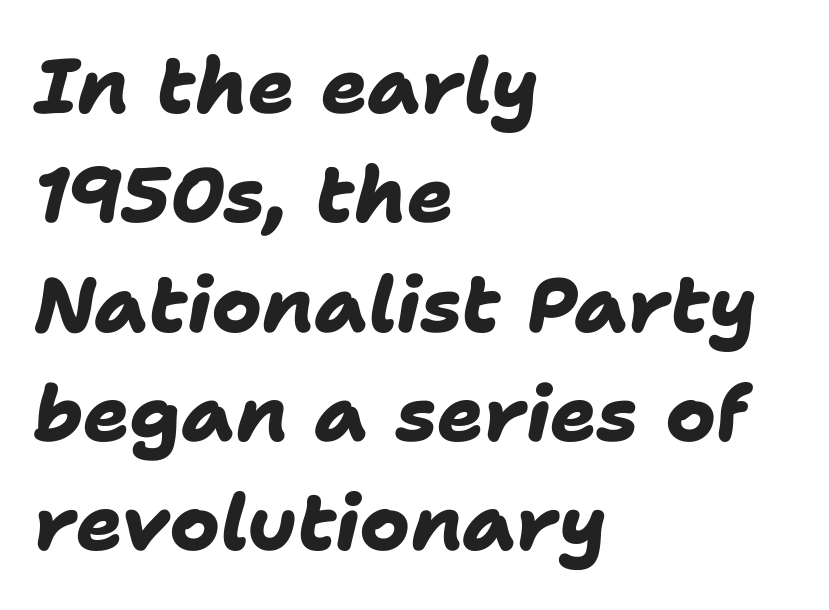
Which margin do the lines hug? The left one — the right edge is uneven. The horizontal fit of the characters is conventional and even. Think of a printed novel: that variable character pitch is what you see here. The words here are not underlined. How heavy is the stroke? Heavy — this is a bold.
